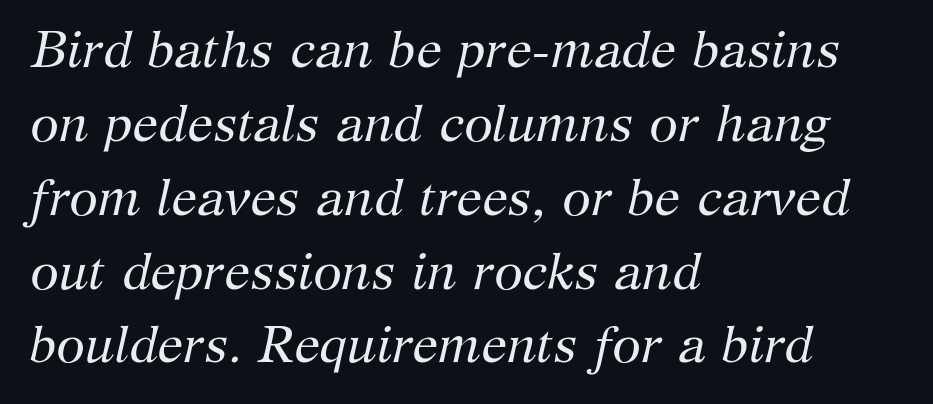
Quick note: italic. Only glyphs here, with clear space below each row. Visually the block forms a straight wall on the left and a jagged coastline on the right. The passage shown is typeset with a serif family. Note the varied advance widths — an 'i' is clearly narrower than an 'm'. A normal amount of white space separates one row of letters from the next.
